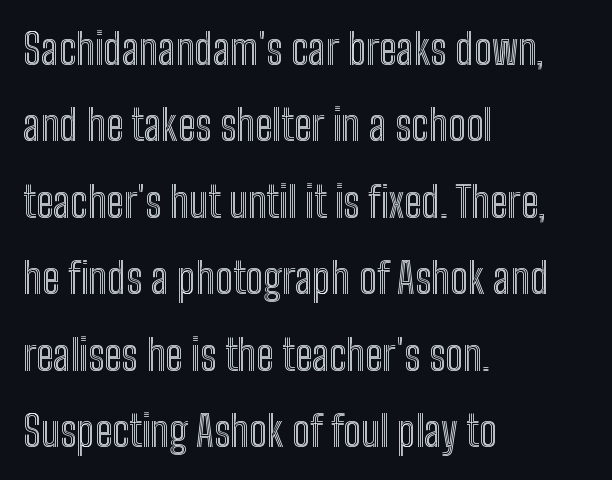
This is roman type, the default non-slanted kind. The passage shown is typed in a proportional face where columns would drift. Each line starts at the same left margin while the right side varies. The type is set solid horizontally, with unmodified tracking. The gap between lines stays unmarked.
